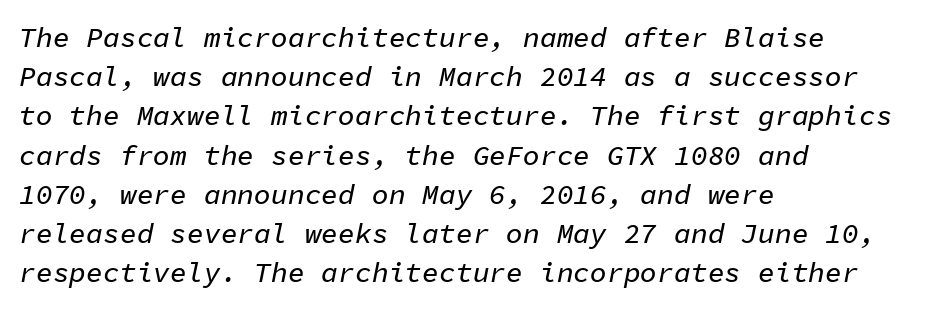
Summary of vertical rhythm: regular, with standard interline spacing. One-word summary of the alignment: left. You could call the tracking neutral — neither tight nor loose. This rendering features lettering with no underline. Is the type slanted? Yes — the strokes lean at a clear angle. Looks like terminal output: every glyph gets an equal slot.
